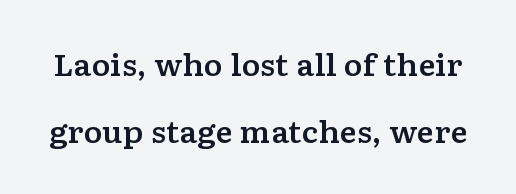
{"serif": "yes", "italic": "no", "width": "wide", "stroke_contrast": "low", "x_height": "medium", "monospaced": "no", "underline": "no", "line_spacing": "loose", "line_spacing_ratio": 2.32, "letter_spacing": "normal", "letter_spacing_em": 0.0, "glyph_px": 29}
